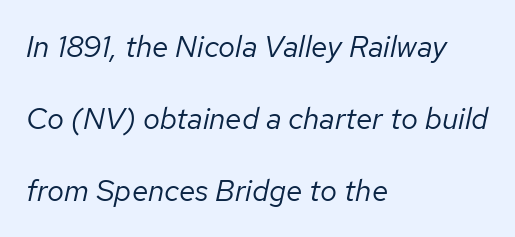
The image shows 30 px regular-weight type, italic (leaning right); set left-aligned, loose line spacing (2.4x), normal letter spacing, not underlined; low stroke contrast and a medium x-height.
